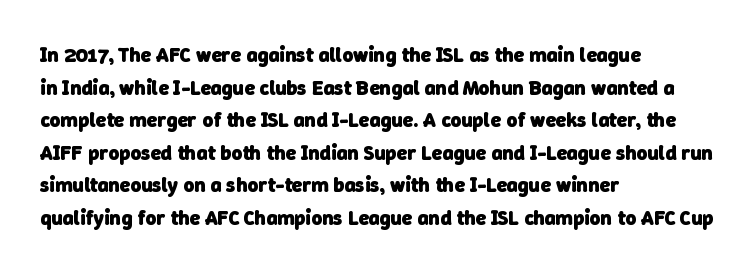
Q: Is the text bold? A: Yes.
Q: Is the text underlined? A: No.
Q: How is the paragraph aligned? A: Left-aligned.
Q: Is the spacing between letters normal or unusually wide? A: Normal.
Q: Is the spacing between lines tight, normal or loose? A: Normal.
